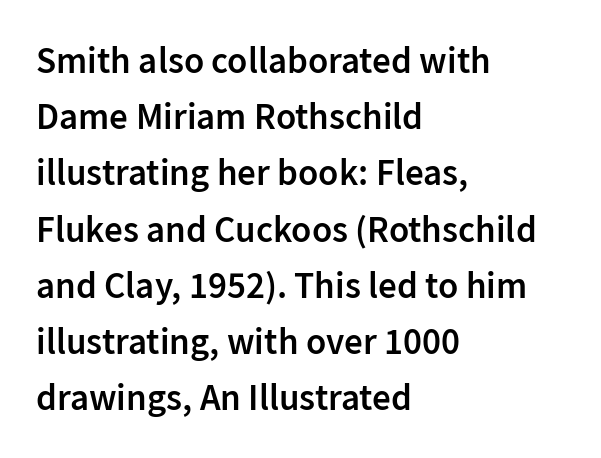
Note: no serifs on the glyphs. Vertically, the passage feels balanced, rows spaced as you'd expect. This rendering uses left alignment, leaving the right contour irregular. Does the weight exceed regular? Yes, but only to semibold.
